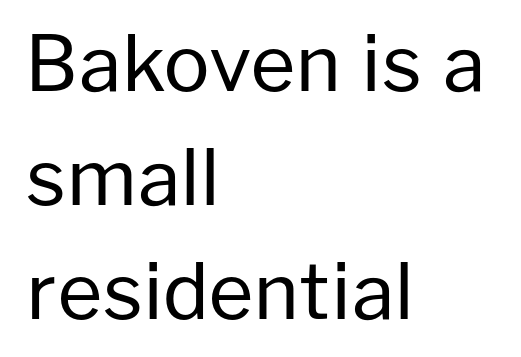
Letters rest on an invisible, unmarked baseline. Serif or sans? Sans — the stroke terminals are bare. A roman cut, with each character standing at attention. Glyph-to-glyph distance matches everyday printed text.
